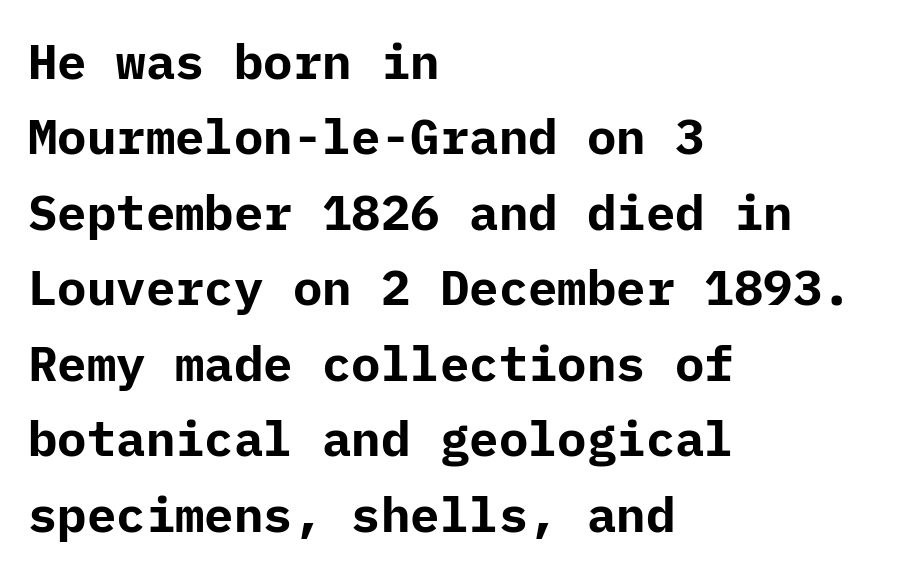
Q: Is the text bold? A: Yes.
Q: Is the text italic (slanted)? A: No, it is upright.
Q: Is the typeface a serif or a sans-serif typeface? A: Sans-serif.
Q: Is the text underlined? A: No.
Q: How is the paragraph aligned? A: Left-aligned.
Q: Is the spacing between letters normal or unusually wide? A: Normal.
Q: Is the spacing between lines tight, normal or loose? A: Normal.
Q: Width (condensed, normal, or wide)? A: Normal.
Q: Stroke contrast? A: Low.
Q: x-height? A: Medium.
